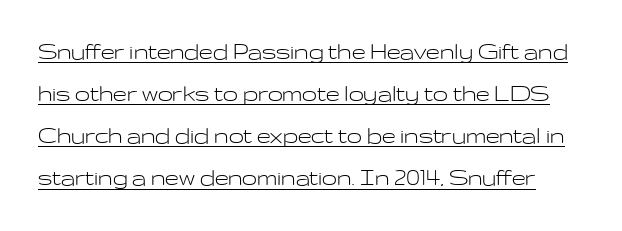
Rows of type keep a routine distance in the vertical direction. The face used here is rendered with its standard letterfit. Heaviness? Minimal to ordinary, like unemphasized prose. Underlined type. In terms of posture, this sample is upright.
